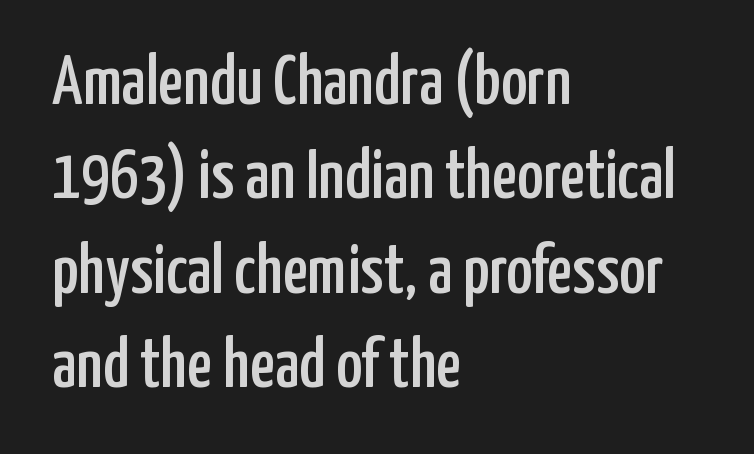
{"serif": "no", "italic": "no", "width": "condensed", "stroke_contrast": "low", "x_height": "medium", "monospaced": "no", "underline": "no", "align": "left", "line_spacing": "normal", "line_spacing_ratio": 1.35, "letter_spacing": "normal", "letter_spacing_em": 0.0, "glyph_px": 70}
